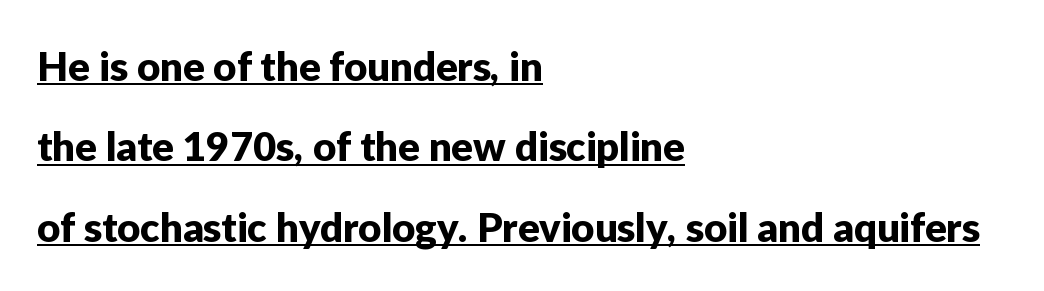
Q: Is the text italic (slanted)? A: No, it is upright.
Q: Is the typeface a serif or a sans-serif typeface? A: Sans-serif.
Q: Is the text underlined? A: Yes.
Q: How is the paragraph aligned? A: Left-aligned.
Q: Is the spacing between letters normal or unusually wide? A: Normal.
Q: Is the spacing between lines tight, normal or loose? A: Loose.
Q: Width (condensed, normal, or wide)? A: Normal.
Q: Stroke contrast? A: Low.
Q: x-height? A: Medium.
Q: Monospaced? A: No.
